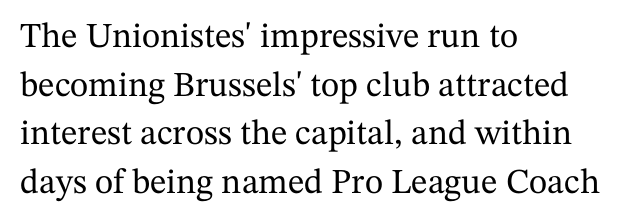
Q: Is the text italic (slanted)? A: No, it is upright.
Q: Is the typeface a serif or a sans-serif typeface? A: Serif.
Q: Is the text underlined? A: No.
Q: How is the paragraph aligned? A: Left-aligned.
Q: Is the spacing between letters normal or unusually wide? A: Normal.
Q: Is the spacing between lines tight, normal or loose? A: Normal.
Q: Width (condensed, normal, or wide)? A: Normal.
Q: Stroke contrast? A: Medium.
Q: x-height? A: Medium.
Q: Monospaced? A: No.
